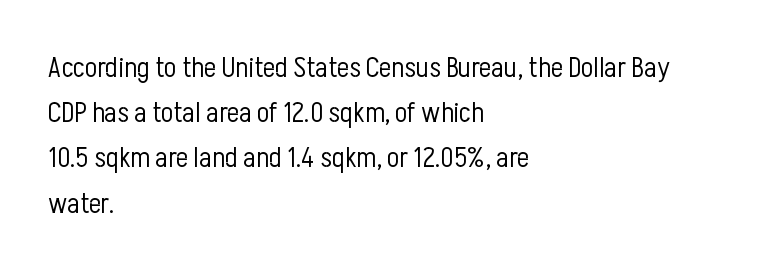
Unlike italic type, these characters show no tilt at all. Stroke mass is kept to a normal reading level or below. The letters advance in unequal steps, a hallmark of proportional type. A bare baseline throughout the passage.
